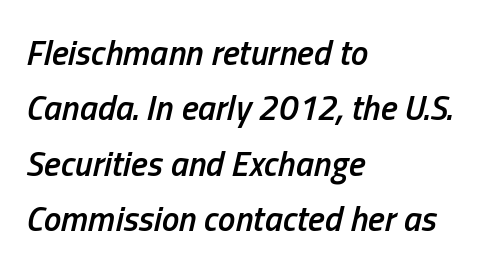
{"italic": "yes", "lean": "right", "slant_degrees": 13, "bold": "semi", "weight": "semibold", "width": "condensed", "stroke_contrast": "low", "x_height": "medium", "monospaced": "no", "underline": "no", "align": "left", "line_spacing": "normal", "line_spacing_ratio": 1.58, "letter_spacing": "normal", "letter_spacing_em": 0.0, "glyph_px": 35}
